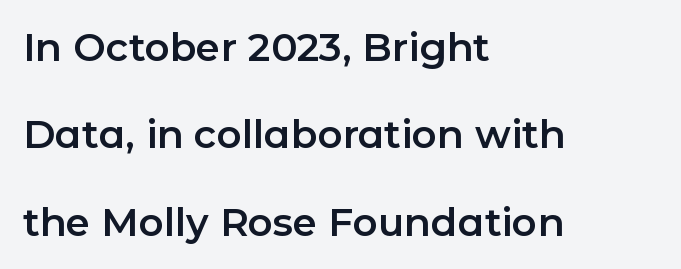
Q: Is the text italic (slanted)? A: No, it is upright.
Q: Is the typeface a serif or a sans-serif typeface? A: Sans-serif.
Q: Is the text underlined? A: No.
Q: How is the paragraph aligned? A: Left-aligned.
Q: Is the spacing between letters normal or unusually wide? A: Normal.
Q: Is the spacing between lines tight, normal or loose? A: Loose.
Q: Width (condensed, normal, or wide)? A: Normal.
Q: Stroke contrast? A: Low.
Q: x-height? A: Medium.
Q: Monospaced? A: No.
